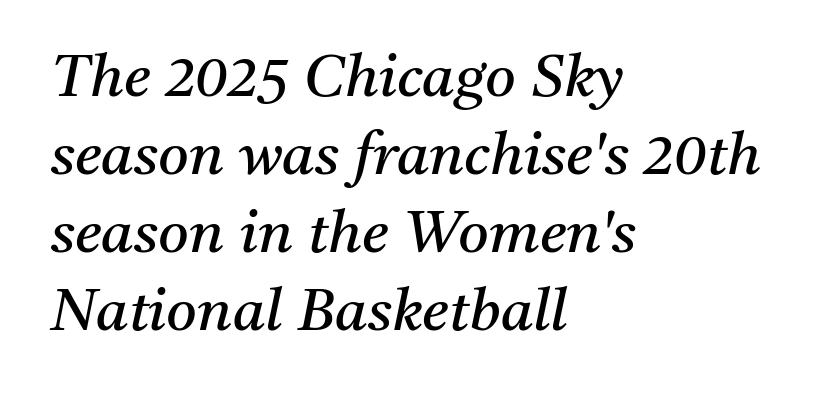
Q: Is the text bold? A: No.
Q: Is the text italic (slanted)? A: Yes, it leans right by about 11 degrees.
Q: Is the typeface a serif or a sans-serif typeface? A: Serif.
Q: Is the text underlined? A: No.
Q: How is the paragraph aligned? A: Left-aligned.
Q: Is the spacing between letters normal or unusually wide? A: Normal.
Q: Is the spacing between lines tight, normal or loose? A: Normal.
Q: Width (condensed, normal, or wide)? A: Normal.
Q: Stroke contrast? A: Medium.
Q: x-height? A: Medium.
Q: Monospaced? A: No.
